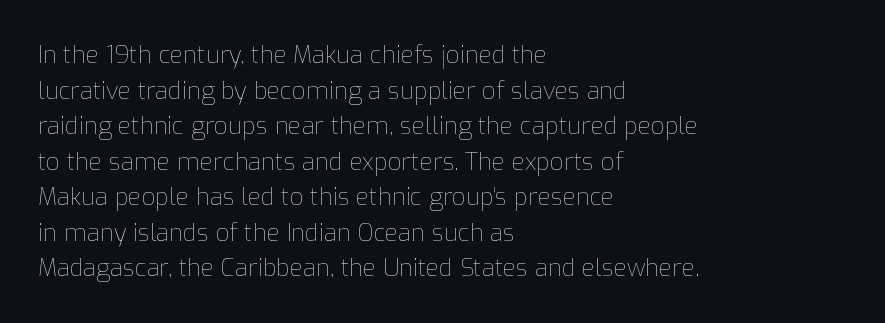
No italicization has been applied; the sample stays upright. Each line starts at the same left margin while the right side varies. Weight: regular or lighter. Compared with typical paragraphs, the rows here are spaced about the same. No extra tracking has been applied to these lines. Any mark beneath the type? The region is blank.
